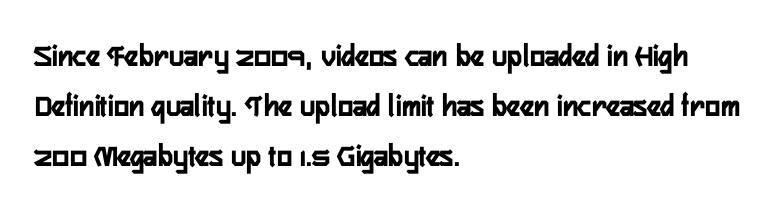
The image shows 32 px condensed sans-serif type, upright; set left-aligned, normal line spacing (1.56x), normal letter spacing, not underlined; low stroke contrast and a medium x-height.
